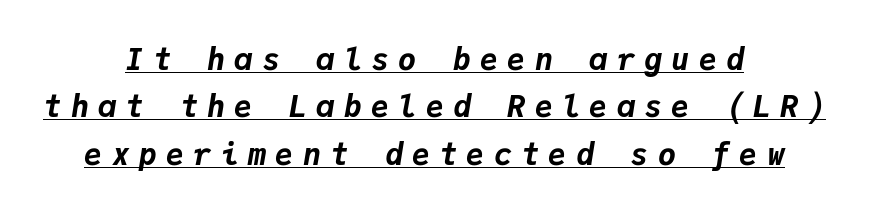
Q: Is the text bold? A: Yes.
Q: Is the text italic (slanted)? A: Yes, it leans right by about 9 degrees.
Q: Is the text underlined? A: Yes.
Q: How is the paragraph aligned? A: Centered.
Q: Is the spacing between letters normal or unusually wide? A: Unusually wide.
Q: Is the spacing between lines tight, normal or loose? A: Normal.
Q: Width (condensed, normal, or wide)? A: Normal.
Q: Stroke contrast? A: Low.
Q: x-height? A: Medium.
Q: Monospaced? A: Yes.
